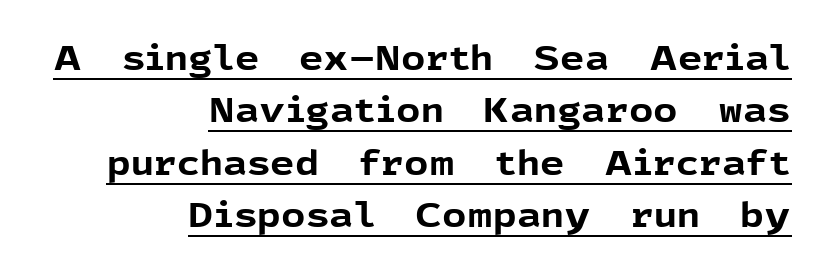
Q: Is the text bold? A: Yes.
Q: Is the text italic (slanted)? A: No, it is upright.
Q: Is the typeface a serif or a sans-serif typeface? A: Sans-serif.
Q: Is the text underlined? A: Yes.
Q: How is the paragraph aligned? A: Right-aligned.
Q: Is the spacing between letters normal or unusually wide? A: Normal.
Q: Is the spacing between lines tight, normal or loose? A: Normal.
Q: Width (condensed, normal, or wide)? A: Normal.
Q: x-height? A: Medium.
Q: Monospaced? A: No.
